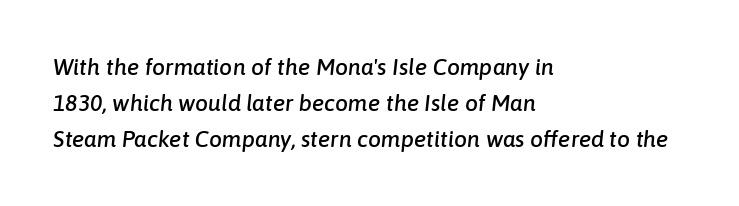
{"italic": "yes", "lean": "right", "slant_degrees": 6, "underline": "no", "align": "left", "line_spacing": "normal", "line_spacing_ratio": 1.57, "letter_spacing": "normal", "letter_spacing_em": 0.0, "glyph_px": 23}
